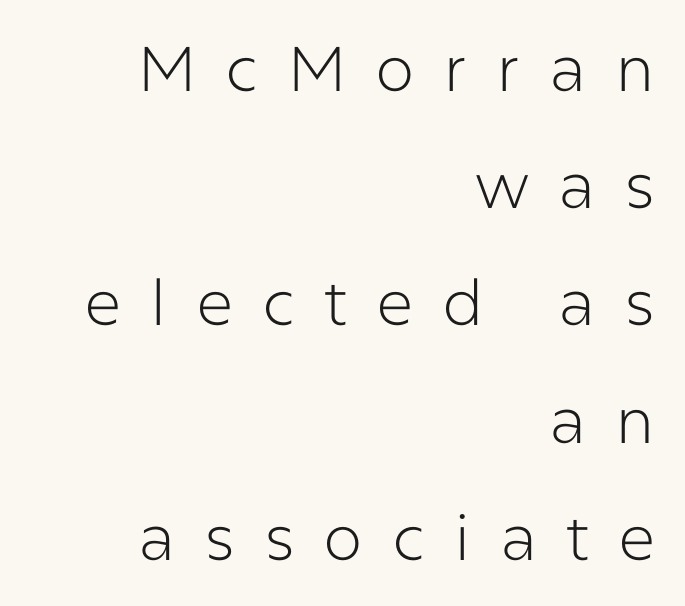
The image shows 63 px light sans-serif type, upright; set right-aligned, line spacing 1.86x, unusually wide letter spacing (+0.46 em), not underlined; low stroke contrast and a medium x-height.
